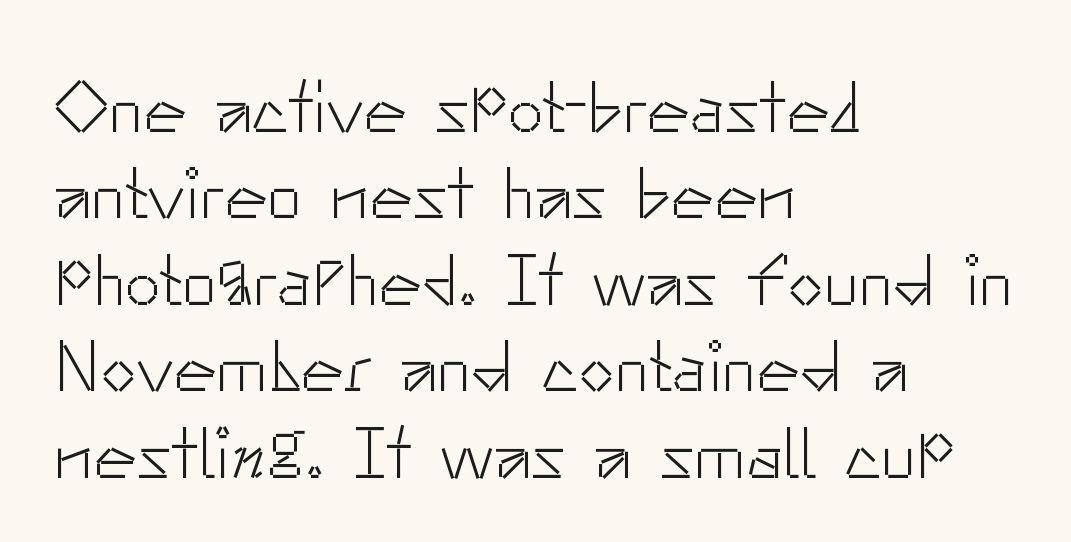
This is the regular roman posture of the typeface. Heaviness? Minimal to ordinary, like unemphasized prose. The foot of each line stays bare and open. The gaps between neighbouring characters are ordinary and unremarkable.
